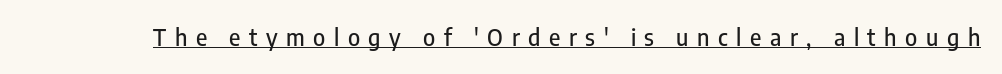
{"italic": "no", "underline": "yes", "letter_spacing": "wide", "letter_spacing_em": 0.37, "glyph_px": 23}
